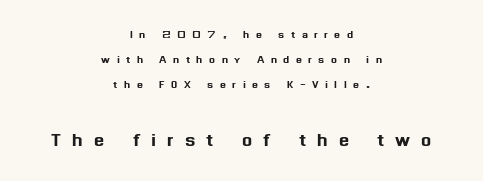
The tracking jumps out immediately: characters are airy and widely separated. The compositor balanced each line on the midline. A bare baseline throughout the passage. The typography opts for an upright posture over an oblique one. Bigger letters appear in the bottom chunk; the top chunk is reduced.
